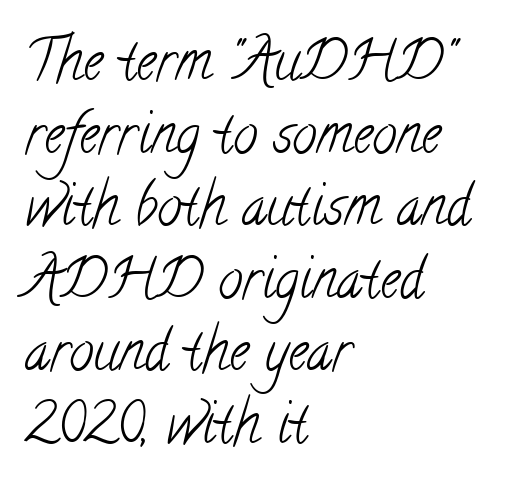
{"serif": "yes", "bold": "no", "weight": "light", "width": "condensed", "stroke_contrast": "low", "x_height": "small", "monospaced": "no", "underline": "no", "align": "left", "line_spacing": "normal", "line_spacing_ratio": 1.32, "letter_spacing": "normal", "letter_spacing_em": 0.0, "glyph_px": 55}
